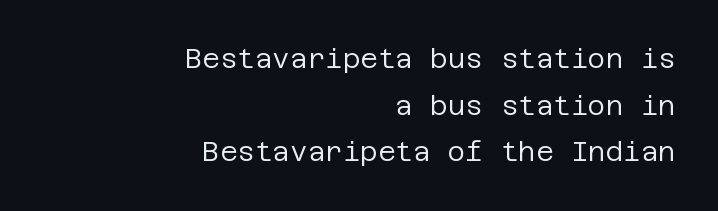
The image shows 27 px text type, upright; set right-aligned, line spacing 1.73x, normal letter spacing, not underlined.
